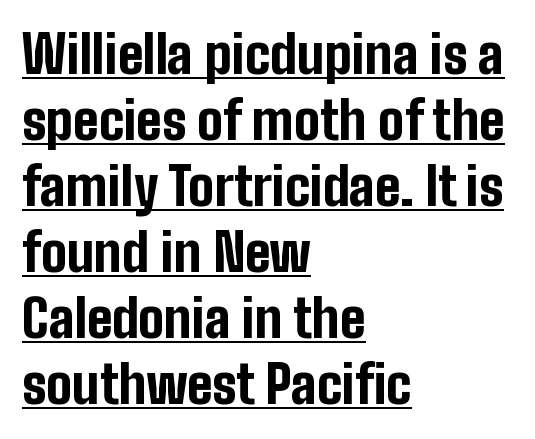
Q: Is the text bold? A: Yes.
Q: Is the text italic (slanted)? A: No, it is upright.
Q: Is the typeface a serif or a sans-serif typeface? A: Sans-serif.
Q: Is the text underlined? A: Yes.
Q: How is the paragraph aligned? A: Left-aligned.
Q: Is the spacing between letters normal or unusually wide? A: Normal.
Q: Is the spacing between lines tight, normal or loose? A: Normal.
Q: Width (condensed, normal, or wide)? A: Condensed.
Q: Stroke contrast? A: Low.
Q: x-height? A: Medium.
Q: Monospaced? A: No.
